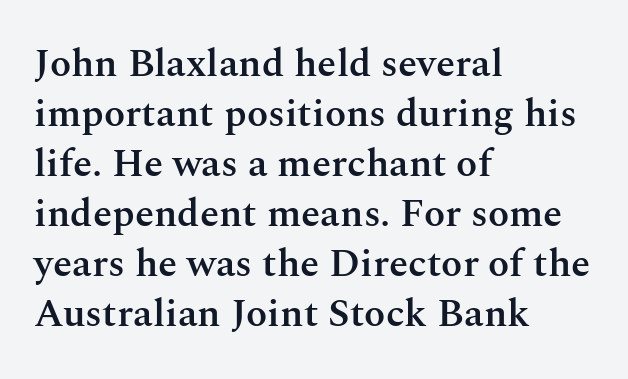
The image shows 39 px semibold serif type, upright; set left-aligned, normal line spacing (1.28x), normal letter spacing, not underlined; medium stroke contrast and a medium x-height.
